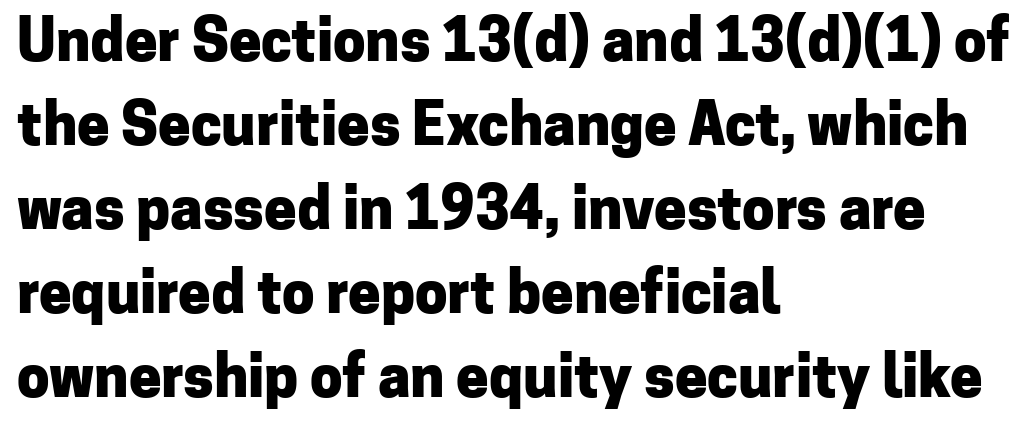
{"serif": "no", "italic": "no", "bold": "yes", "weight": "heavy", "width": "normal", "stroke_contrast": "low", "x_height": "medium", "monospaced": "no", "underline": "no", "align": "left", "line_spacing": "normal", "line_spacing_ratio": 1.45, "letter_spacing": "normal", "letter_spacing_em": 0.0, "glyph_px": 58}
